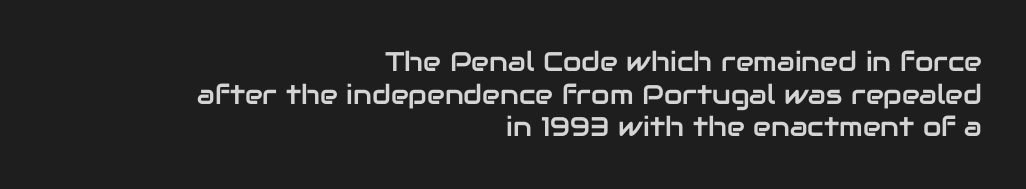
The image shows 27 px text type, upright; set right-aligned, line spacing 1.21x, normal letter spacing, not underlined.
